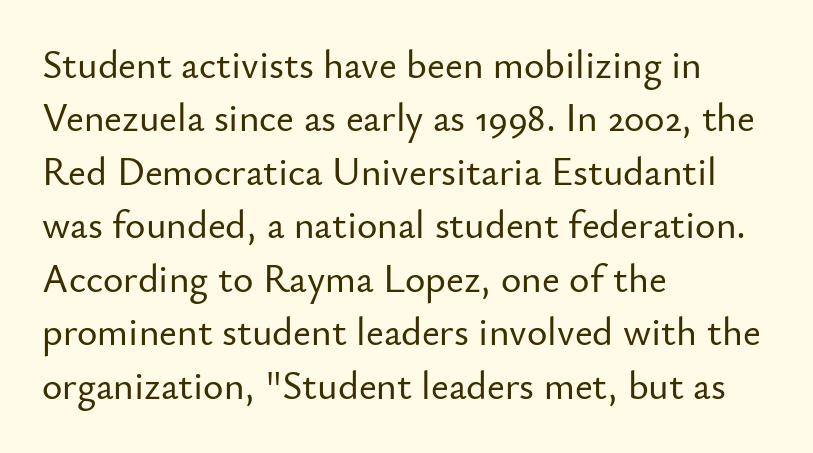
{"serif": "no", "italic": "no", "width": "normal", "stroke_contrast": "low", "x_height": "small", "monospaced": "no", "underline": "no", "align": "left", "line_spacing": "normal", "line_spacing_ratio": 1.37, "letter_spacing": "normal", "letter_spacing_em": 0.0, "glyph_px": 39}
